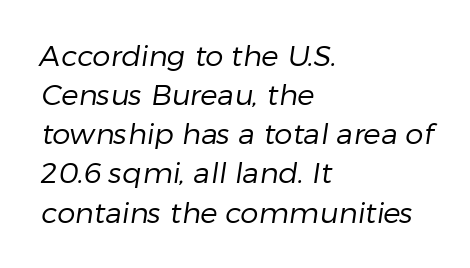
The image shows 29 px regular-weight sans-serif type; set left-aligned, normal line spacing (1.35x), normal letter spacing, not underlined; low stroke contrast and a medium x-height.
